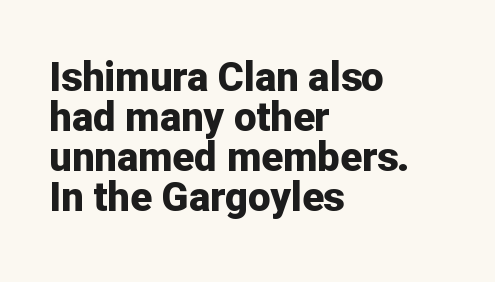
{"serif": "no", "italic": "no", "bold": "yes", "weight": "bold", "width": "normal", "stroke_contrast": "low", "x_height": "medium", "monospaced": "no", "underline": "no", "align": "left", "line_spacing": "tight", "line_spacing_ratio": 1.0, "letter_spacing": "normal", "letter_spacing_em": 0.0, "glyph_px": 40}
